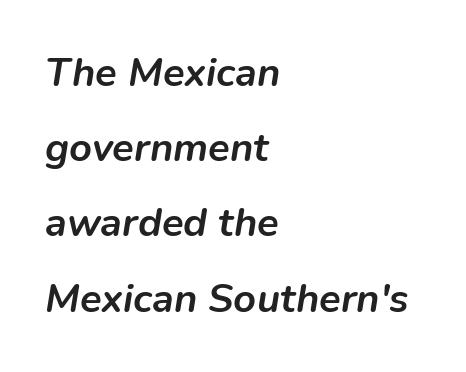
Rendered with sloped, italic letterforms. Clear beneath every line of the passage. Spacing between characters is what you'd get straight out of the box. The sample has been set heavy, in full bold. Each letter keeps its own natural width here, so spacing adapts to shape.
